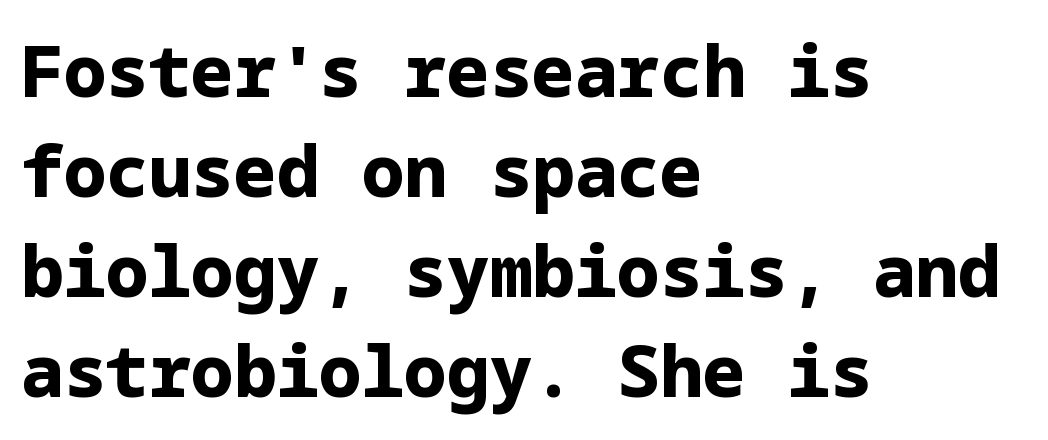
Horizontal alignment here is leftward, the default for most running prose. This is roman type, the default non-slanted kind. Default kerning and tracking; the words read as compact shapes. Line spacing here is normal.
